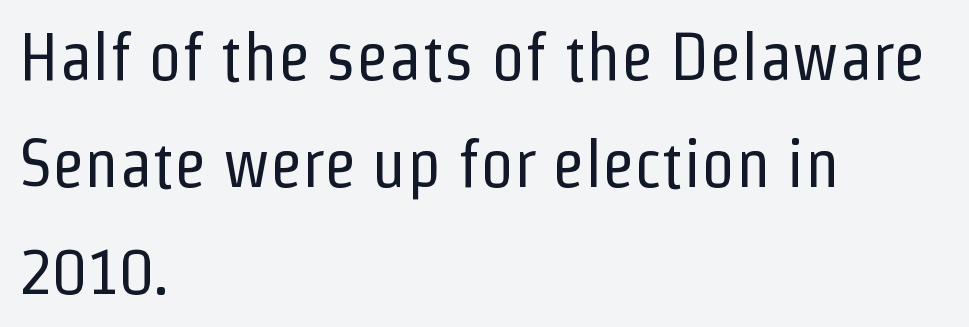
How are the letters spaced? Ordinarily, with no added tracking. Underline: absent. Heaviness? Minimal to ordinary, like unemphasized prose. Is there any slant? The stems are plumb.
